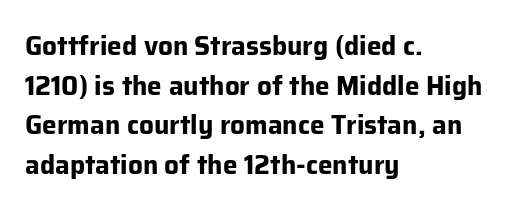
{"italic": "no", "bold": "yes", "underline": "no", "align": "left", "line_spacing": "normal", "line_spacing_ratio": 1.52, "letter_spacing": "normal", "letter_spacing_em": 0.0, "glyph_px": 26}
